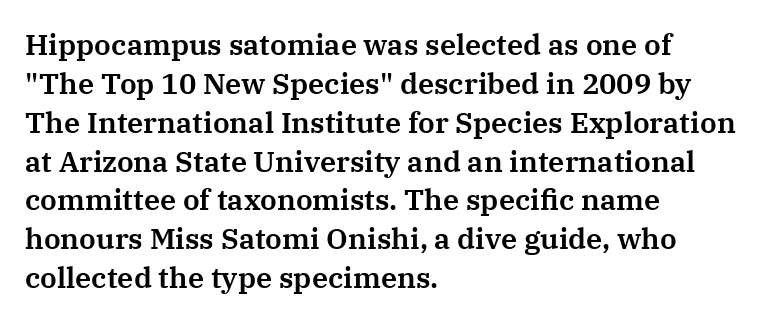
Q: Is the text italic (slanted)? A: No, it is upright.
Q: Is the typeface a serif or a sans-serif typeface? A: Serif.
Q: Is the text underlined? A: No.
Q: How is the paragraph aligned? A: Left-aligned.
Q: Is the spacing between letters normal or unusually wide? A: Normal.
Q: Is the spacing between lines tight, normal or loose? A: Normal.
Q: Width (condensed, normal, or wide)? A: Normal.
Q: Stroke contrast? A: Medium.
Q: x-height? A: Medium.
Q: Monospaced? A: No.
